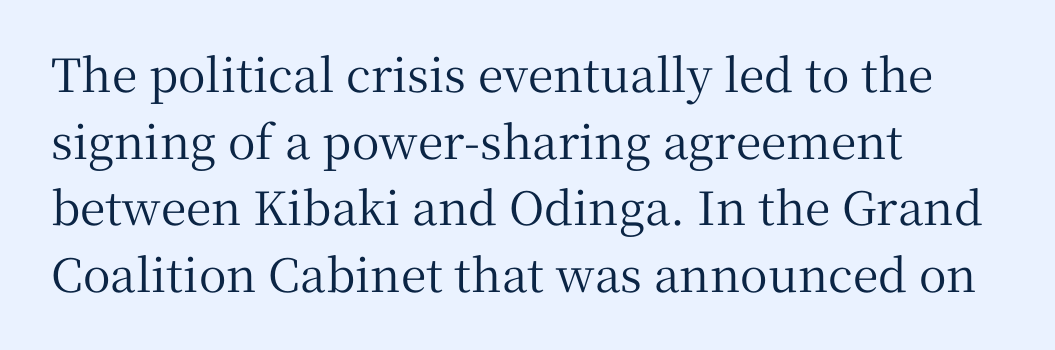
The image shows 46 px serif type, upright; set left-aligned, normal line spacing (1.45x), normal letter spacing, not underlined; medium stroke contrast and a medium x-height.
